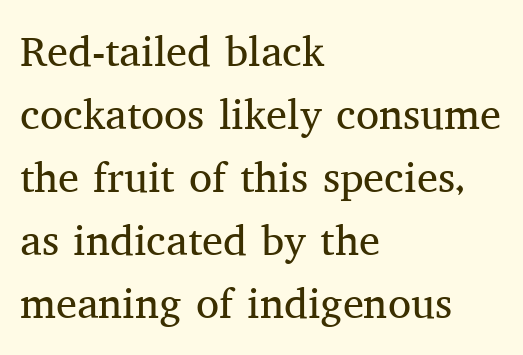
{"serif": "yes", "italic": "no", "bold": "no", "weight": "regular", "width": "normal", "stroke_contrast": "medium", "x_height": "medium", "monospaced": "no", "underline": "no", "align": "left", "line_spacing": "normal", "line_spacing_ratio": 1.5, "letter_spacing": "normal", "letter_spacing_em": 0.0, "glyph_px": 42}
